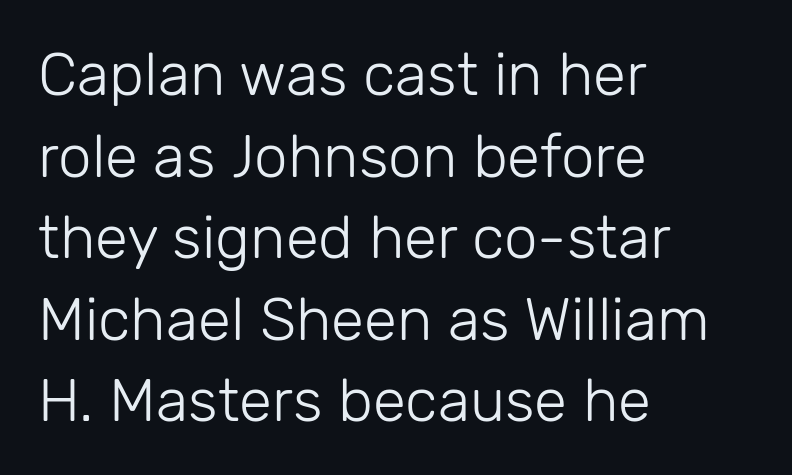
Q: Is the text bold? A: No.
Q: Is the text italic (slanted)? A: No, it is upright.
Q: Is the typeface a serif or a sans-serif typeface? A: Sans-serif.
Q: Is the text underlined? A: No.
Q: How is the paragraph aligned? A: Left-aligned.
Q: Is the spacing between letters normal or unusually wide? A: Normal.
Q: Is the spacing between lines tight, normal or loose? A: Normal.
Q: Width (condensed, normal, or wide)? A: Normal.
Q: Stroke contrast? A: Low.
Q: x-height? A: Medium.
Q: Monospaced? A: No.
